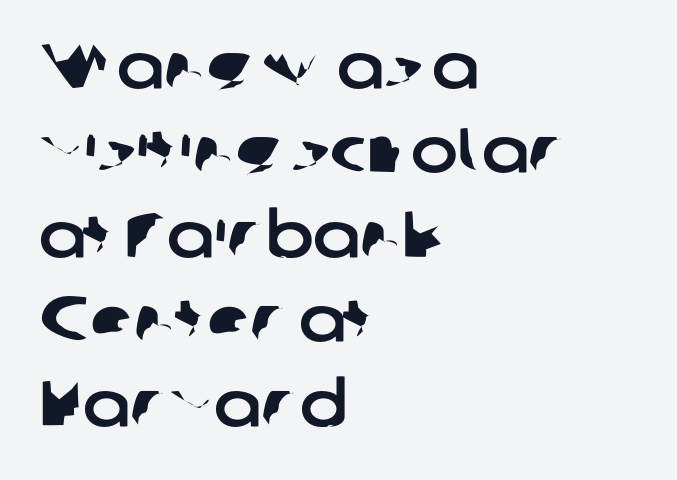
The image shows 63 px sans-serif type; set left-aligned, normal line spacing (1.34x), normal letter spacing, not underlined; low stroke contrast and a medium x-height.
